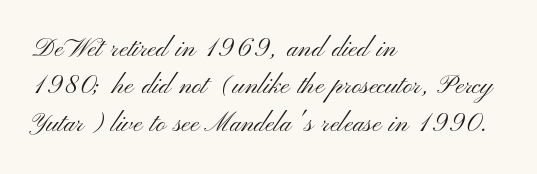
{"bold": "no", "underline": "no", "align": "left", "line_spacing": "normal", "line_spacing_ratio": 1.44, "letter_spacing": "normal", "letter_spacing_em": 0.0, "glyph_px": 26}
